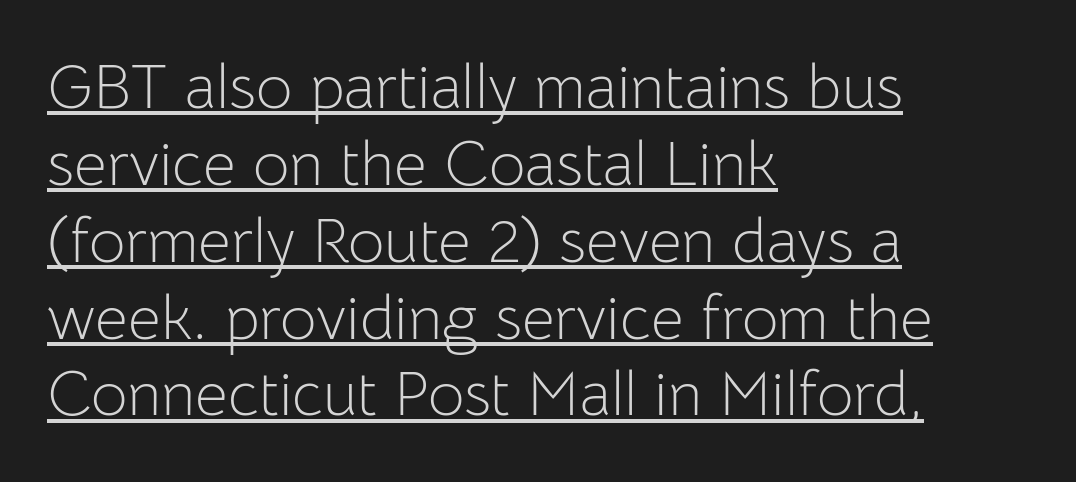
The image shows 63 px light sans-serif type, upright; set left-aligned, line spacing 1.22x, normal letter spacing, underlined; low stroke contrast and a medium x-height.
